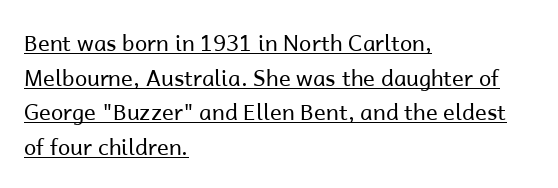
The image shows 22 px text type, upright; set left-aligned, normal line spacing (1.57x), normal letter spacing, underlined.
